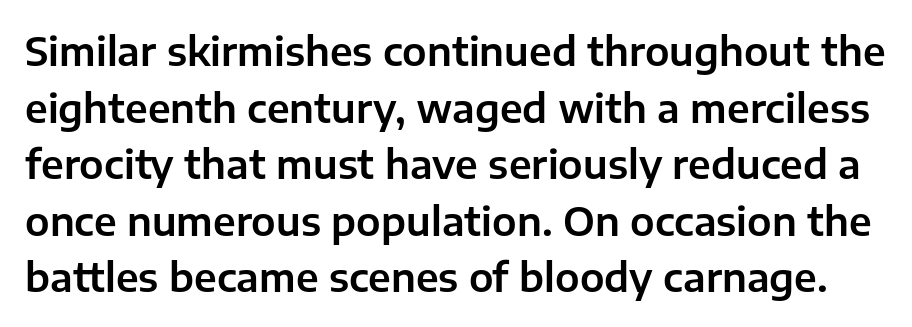
The image shows 39 px sans-serif type, upright; set normal line spacing (1.45x), normal letter spacing, not underlined; low stroke contrast and a medium x-height.
